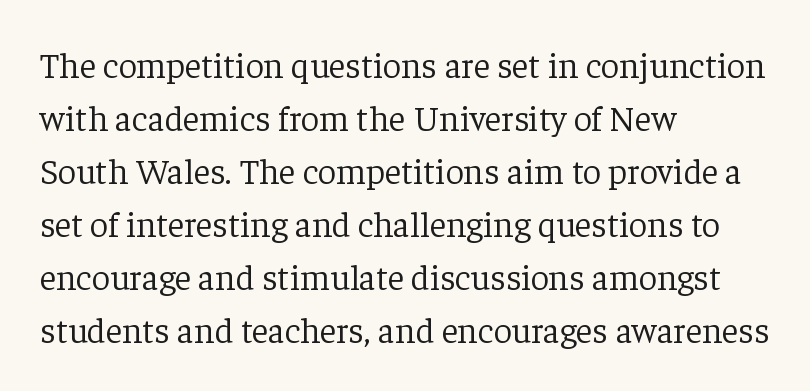
The image shows 36 px light serif type, upright; set left-aligned, normal line spacing (1.47x), normal letter spacing, not underlined; low stroke contrast and a medium x-height.
